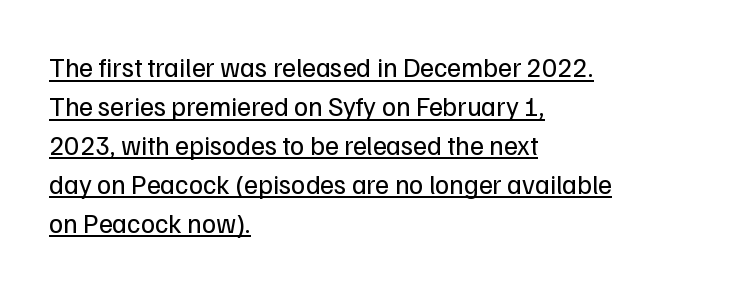
Style check: upright. How would I describe the line gaps? Plain and ordinary. This rendering uses left alignment, leaving the right contour irregular. The typeface has the unassuming heft of standard copy or less. The rendered words wear a rule along their underside. Does extra space separate the letters? No, they use regular spacing.
